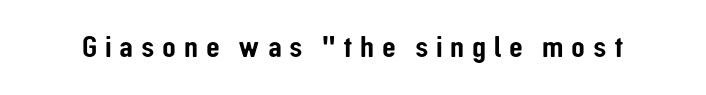
{"serif": "no", "italic": "no", "width": "condensed", "stroke_contrast": "low", "x_height": "medium", "monospaced": "no", "underline": "no", "letter_spacing": "wide", "letter_spacing_em": 0.24, "glyph_px": 32}
